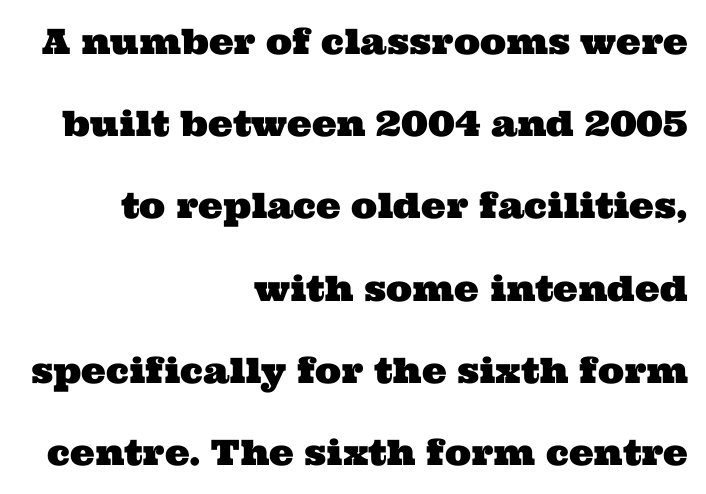
Q: Is the typeface a serif or a sans-serif typeface? A: Serif.
Q: Is the text underlined? A: No.
Q: How is the paragraph aligned? A: Right-aligned.
Q: Is the spacing between letters normal or unusually wide? A: Normal.
Q: Is the spacing between lines tight, normal or loose? A: Loose.
Q: Width (condensed, normal, or wide)? A: Wide.
Q: Stroke contrast? A: Medium.
Q: x-height? A: Medium.
Q: Monospaced? A: No.
